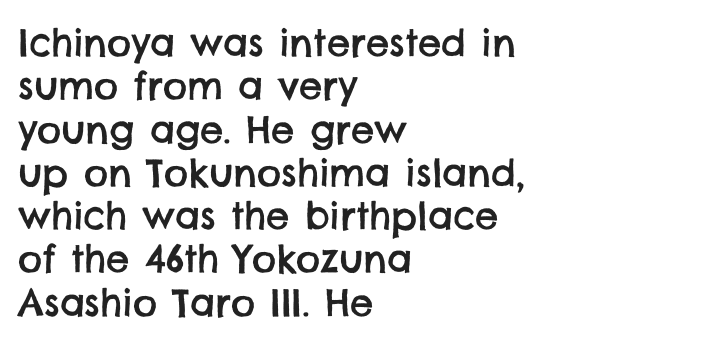
Q: Is the typeface a serif or a sans-serif typeface? A: Sans-serif.
Q: Is the text underlined? A: No.
Q: How is the paragraph aligned? A: Left-aligned.
Q: Is the spacing between letters normal or unusually wide? A: Normal.
Q: Width (condensed, normal, or wide)? A: Normal.
Q: Stroke contrast? A: Low.
Q: x-height? A: Large.
Q: Monospaced? A: No.
